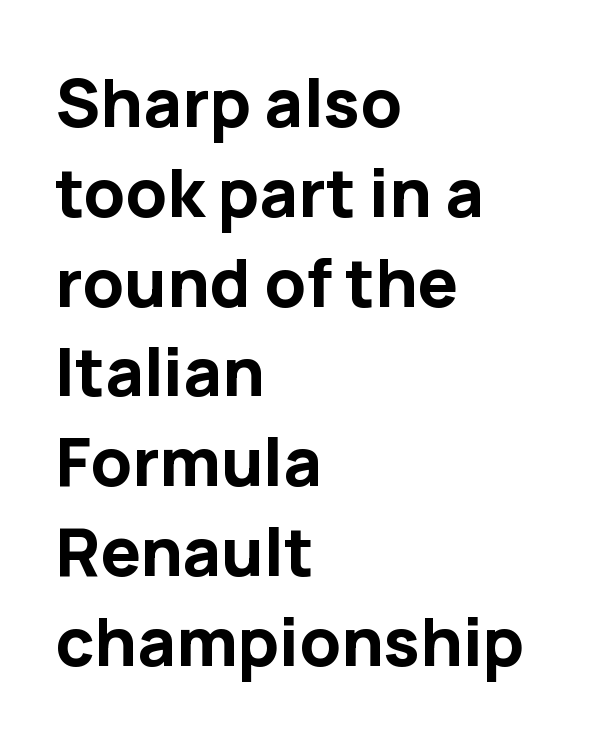
The image shows 67 px bold sans-serif type, upright; set left-aligned, normal line spacing (1.34x), normal letter spacing, not underlined; low stroke contrast and a medium x-height.
